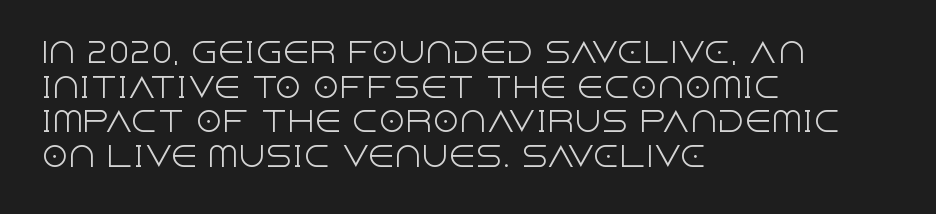
The block of text has a typical density, with ordinary space between rows. Which margin do the lines hug? The left one — the right edge is uneven. The space directly below the letters is spotless. This is the regular roman posture of the typeface. Does extra space separate the letters? No, they use regular spacing.
